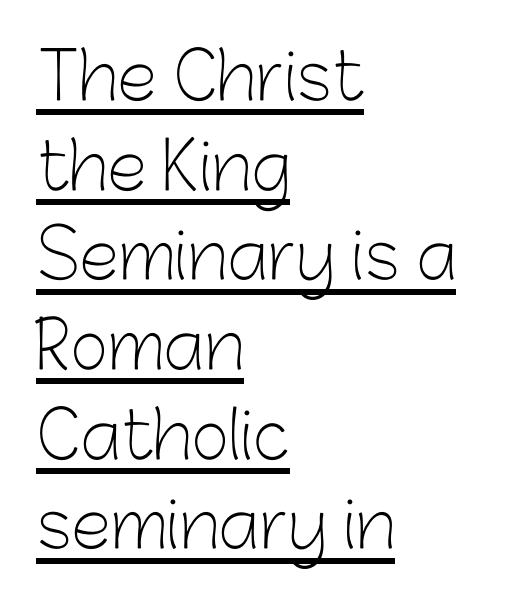
{"serif": "no", "italic": "no", "bold": "no", "weight": "light", "width": "normal", "stroke_contrast": "low", "x_height": "medium", "monospaced": "no", "underline": "yes", "align": "left", "line_spacing": "normal", "line_spacing_ratio": 1.38, "letter_spacing": "normal", "letter_spacing_em": 0.0, "glyph_px": 65}
